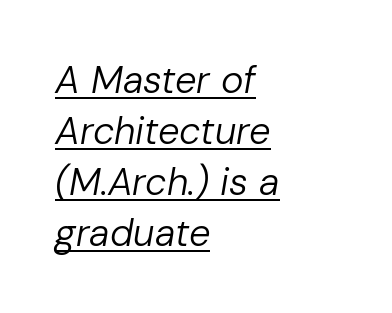
The strokes are not fattened; the text isn't bold. Compared with typical body copy, the letter spacing here is the same. Notice how the stems are inclined rather than vertical — that's the hallmark of italics. The rendering uses the underline text-decoration. Each letter keeps its own natural width here, so spacing adapts to shape. The rendering uses a moderate line-height, typical for paragraphs.
